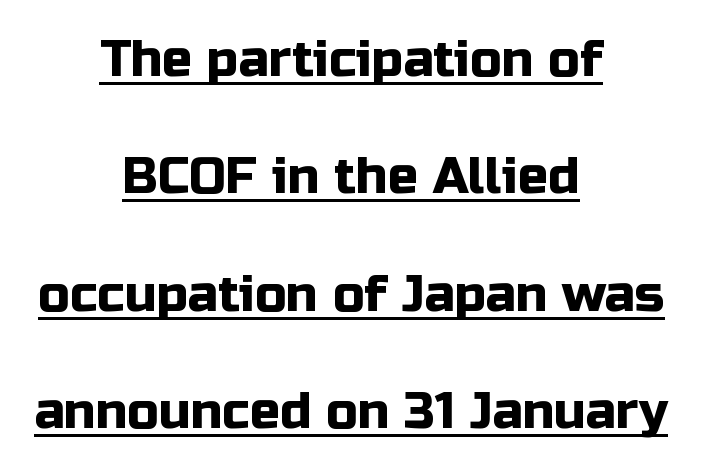
Q: Is the text italic (slanted)? A: No, it is upright.
Q: Is the typeface a serif or a sans-serif typeface? A: Sans-serif.
Q: Is the text underlined? A: Yes.
Q: How is the paragraph aligned? A: Centered.
Q: Is the spacing between letters normal or unusually wide? A: Normal.
Q: Is the spacing between lines tight, normal or loose? A: Loose.
Q: Width (condensed, normal, or wide)? A: Normal.
Q: Stroke contrast? A: Low.
Q: x-height? A: Medium.
Q: Monospaced? A: No.
